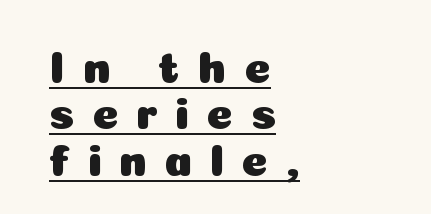
Q: Is the text italic (slanted)? A: No, it is upright.
Q: Is the typeface a serif or a sans-serif typeface? A: Sans-serif.
Q: Is the text underlined? A: Yes.
Q: How is the paragraph aligned? A: Left-aligned.
Q: Is the spacing between letters normal or unusually wide? A: Unusually wide.
Q: Is the spacing between lines tight, normal or loose? A: Tight.
Q: Width (condensed, normal, or wide)? A: Normal.
Q: Stroke contrast? A: Low.
Q: x-height? A: Medium.
Q: Monospaced? A: No.
